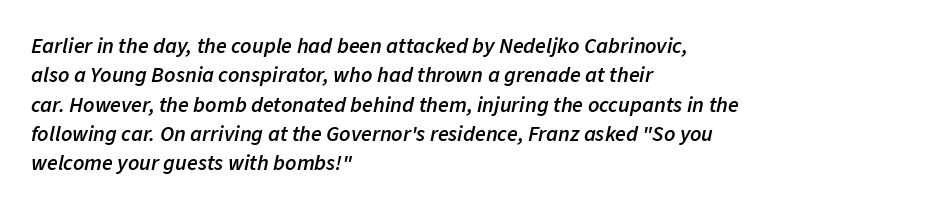
The image shows 22 px text type, italic (leaning right); set left-aligned, normal line spacing (1.33x), normal letter spacing, not underlined.
